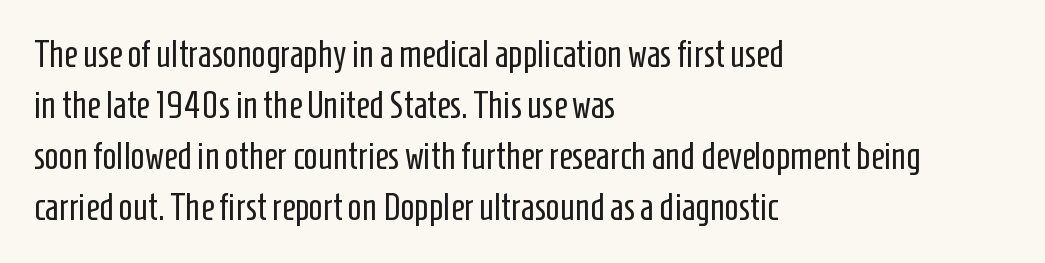
Weight: regular or lighter. It's the straight-up-and-down kind of type. The baseline area is clear. Letter spacing: default. Whoever set this chose a conventional vertical rhythm.
